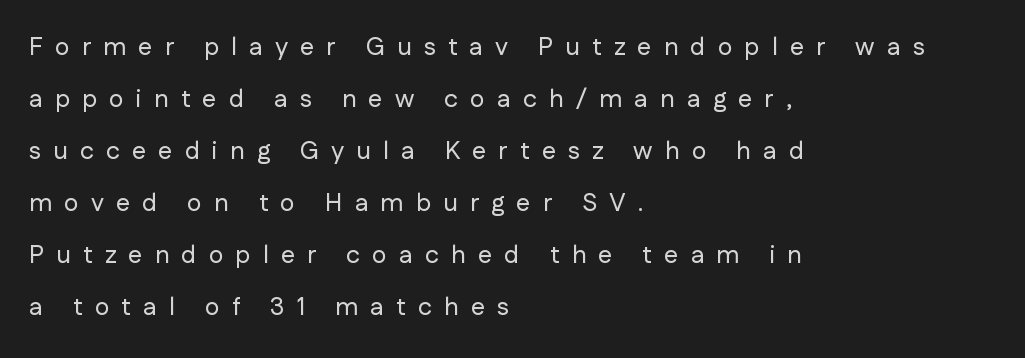
The lettering holds an erect, upright posture throughout. These lines stand farther apart than default settings would place them. These lines are set flush left with a ragged right edge. Decoration check: the copy has no underline.
